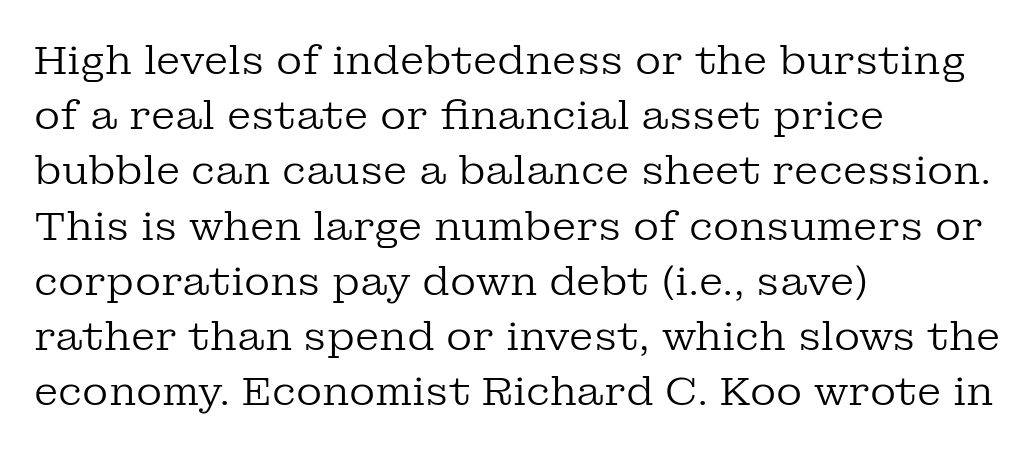
{"serif": "yes", "italic": "no", "bold": "no", "weight": "regular", "width": "normal", "stroke_contrast": "low", "x_height": "medium", "monospaced": "no", "underline": "no", "align": "left", "line_spacing": "normal", "line_spacing_ratio": 1.38, "letter_spacing": "normal", "letter_spacing_em": 0.0, "glyph_px": 40}
